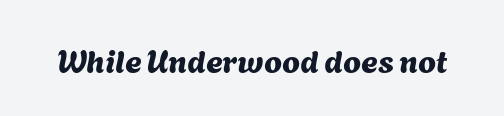
Q: Is the typeface a serif or a sans-serif typeface? A: Sans-serif.
Q: Is the text underlined? A: No.
Q: Is the spacing between letters normal or unusually wide? A: Normal.
Q: Width (condensed, normal, or wide)? A: Normal.
Q: Stroke contrast? A: Medium.
Q: x-height? A: Medium.
Q: Monospaced? A: No.
